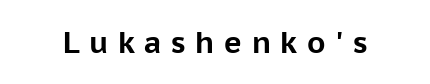
{"serif": "no", "italic": "no", "bold": "yes", "weight": "bold", "width": "normal", "stroke_contrast": "low", "x_height": "medium", "monospaced": "no", "underline": "no", "letter_spacing": "wide", "letter_spacing_em": 0.32, "glyph_px": 30}
